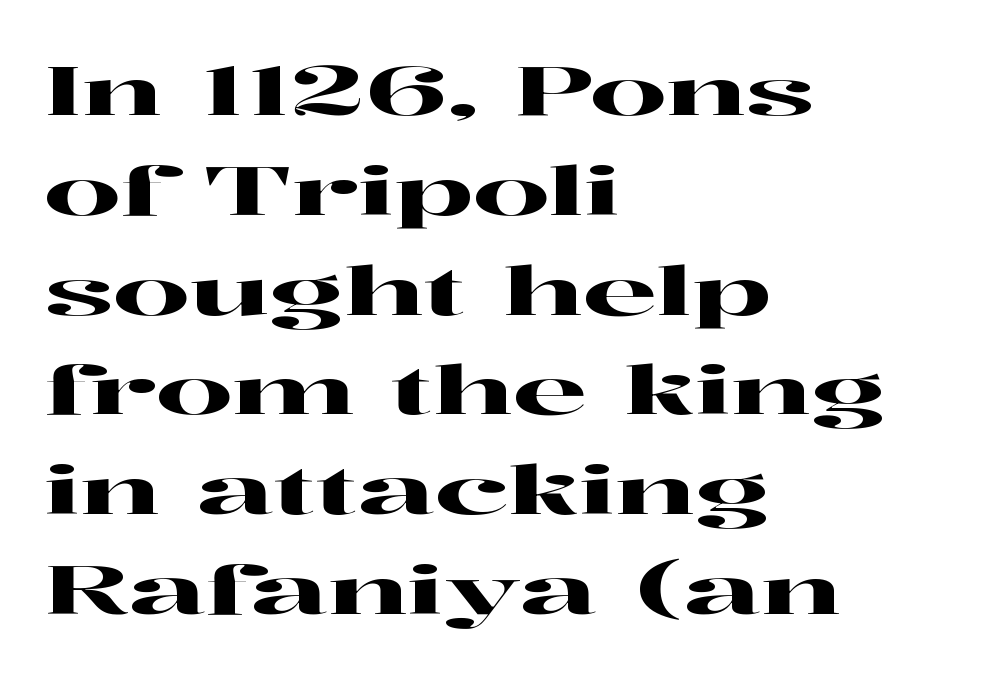
Q: Is the text italic (slanted)? A: No, it is upright.
Q: Is the typeface a serif or a sans-serif typeface? A: Serif.
Q: Is the text underlined? A: No.
Q: How is the paragraph aligned? A: Left-aligned.
Q: Is the spacing between letters normal or unusually wide? A: Normal.
Q: Is the spacing between lines tight, normal or loose? A: Normal.
Q: Width (condensed, normal, or wide)? A: Wide.
Q: Stroke contrast? A: High.
Q: x-height? A: Medium.
Q: Monospaced? A: No.
